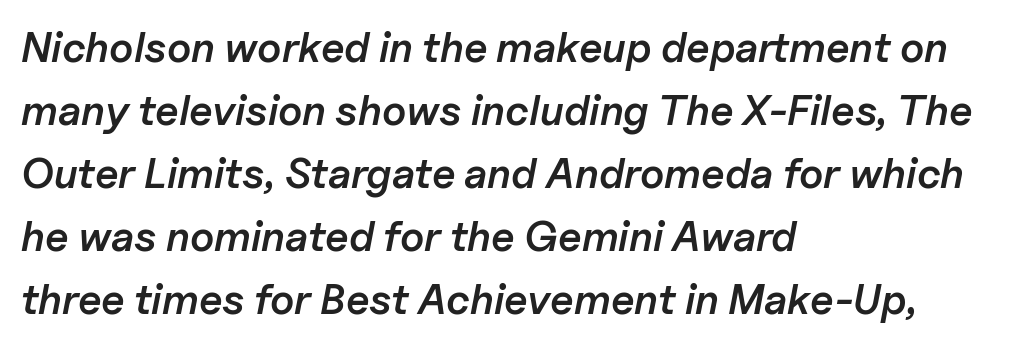
{"italic": "yes", "lean": "right", "slant_degrees": 11, "bold": "semi", "weight": "semibold", "width": "normal", "stroke_contrast": "low", "x_height": "medium", "monospaced": "no", "underline": "no", "align": "left", "line_spacing": "normal", "line_spacing_ratio": 1.5, "letter_spacing": "normal", "letter_spacing_em": 0.0, "glyph_px": 42}
